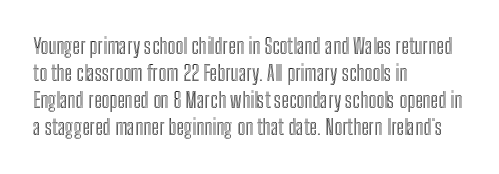
{"italic": "no", "underline": "no", "align": "left", "line_spacing": "normal", "line_spacing_ratio": 1.29, "letter_spacing": "normal", "letter_spacing_em": 0.0, "glyph_px": 21}
